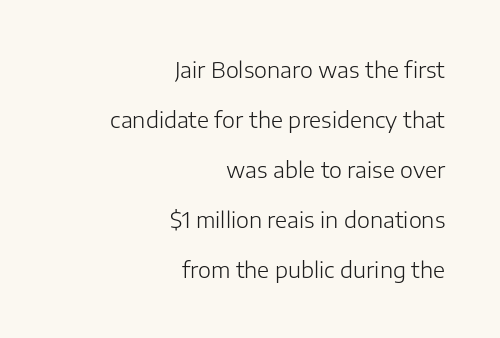
The weight tops out at a normal text grade. Alignment: flush right. Posture: vertical. Just letters on the line, the space beneath them empty. You could call the tracking neutral — neither tight nor loose.
